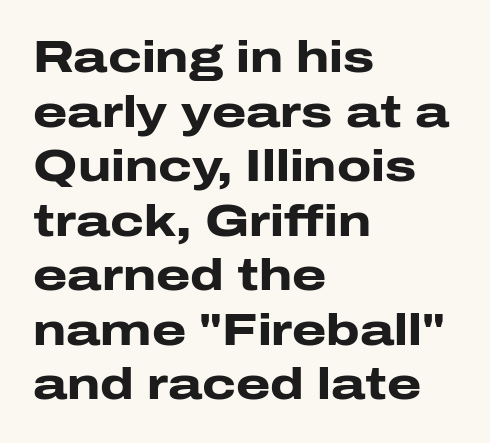
The image shows 44 px heavy, wide sans-serif type, upright; set left-aligned, line spacing 1.24x, normal letter spacing, not underlined; low stroke contrast and a medium x-height.
